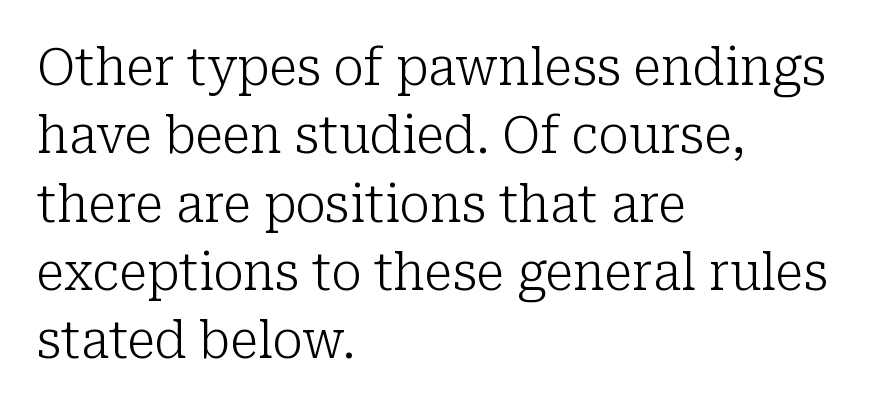
Q: Is the text bold? A: No.
Q: Is the text italic (slanted)? A: No, it is upright.
Q: Is the typeface a serif or a sans-serif typeface? A: Serif.
Q: Is the text underlined? A: No.
Q: How is the paragraph aligned? A: Left-aligned.
Q: Is the spacing between letters normal or unusually wide? A: Normal.
Q: Is the spacing between lines tight, normal or loose? A: Normal.
Q: Width (condensed, normal, or wide)? A: Normal.
Q: Stroke contrast? A: Low.
Q: x-height? A: Medium.
Q: Monospaced? A: No.
